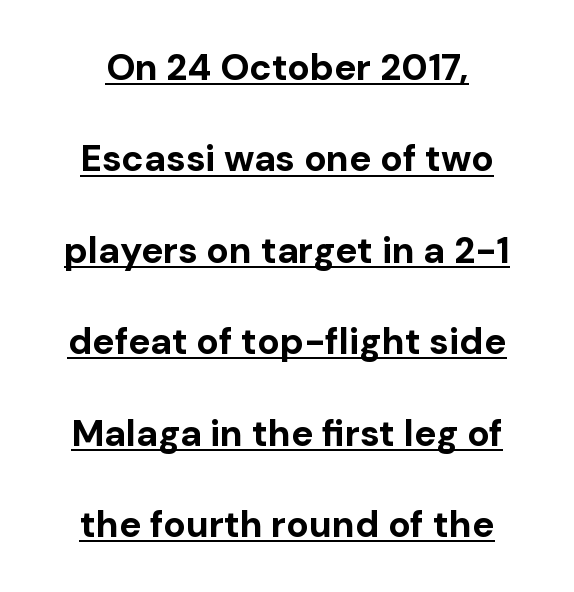
Is there an underline? Yes — a line sits under the letters. Font category for this specimen: sans-serif. A typesetter would mark this as roman, not italic. The rendering uses natural spacing where letterforms have individual widths. Is the block centered? Yes — each line is placed symmetrically about the middle. Emphasis by weight is at full strength: bold.
